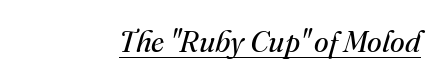
The image shows 30 px regular-weight serif type, italic (leaning right); set normal letter spacing, underlined; medium stroke contrast and a small x-height.
